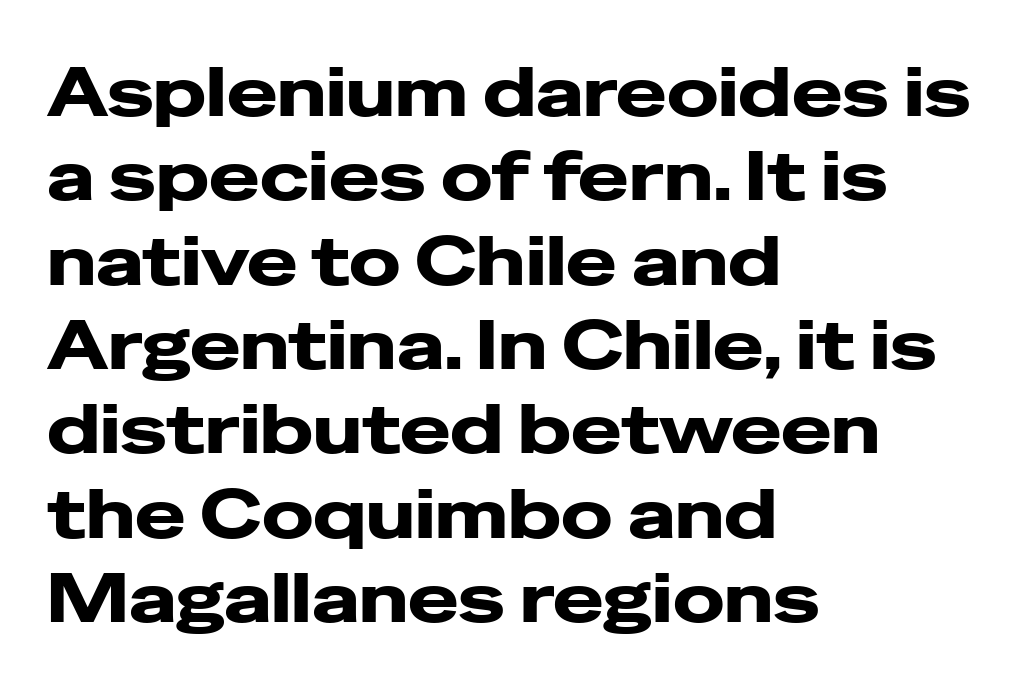
{"serif": "no", "italic": "no", "width": "wide", "stroke_contrast": "low", "x_height": "medium", "monospaced": "no", "underline": "no", "align": "left", "line_spacing_ratio": 1.24, "letter_spacing": "normal", "letter_spacing_em": 0.0, "glyph_px": 68}
